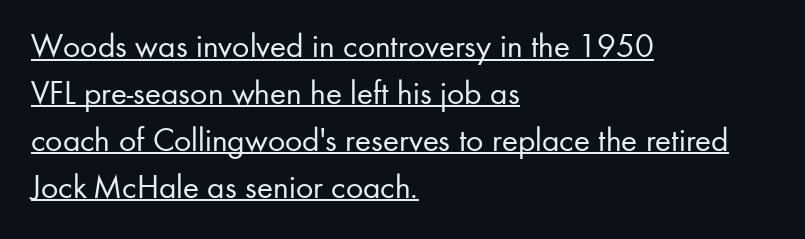
The image shows 34 px regular-weight sans-serif type, upright; set left-aligned, normal line spacing (1.38x), normal letter spacing, underlined; low stroke contrast and a small x-height.
